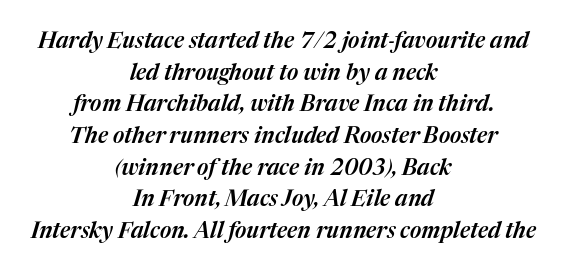
{"italic": "yes", "lean": "right", "slant_degrees": 17, "underline": "no", "align": "center", "line_spacing": "normal", "line_spacing_ratio": 1.44, "letter_spacing": "normal", "letter_spacing_em": 0.0, "glyph_px": 22}
